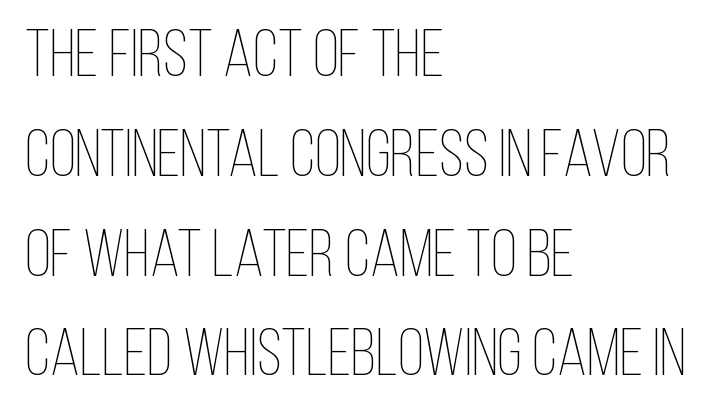
{"italic": "no", "bold": "no", "weight": "thin", "width": "condensed", "stroke_contrast": "low", "x_height": "large", "monospaced": "no", "underline": "no", "align": "left", "line_spacing": "normal", "line_spacing_ratio": 1.49, "letter_spacing": "normal", "letter_spacing_em": 0.0, "glyph_px": 67}
